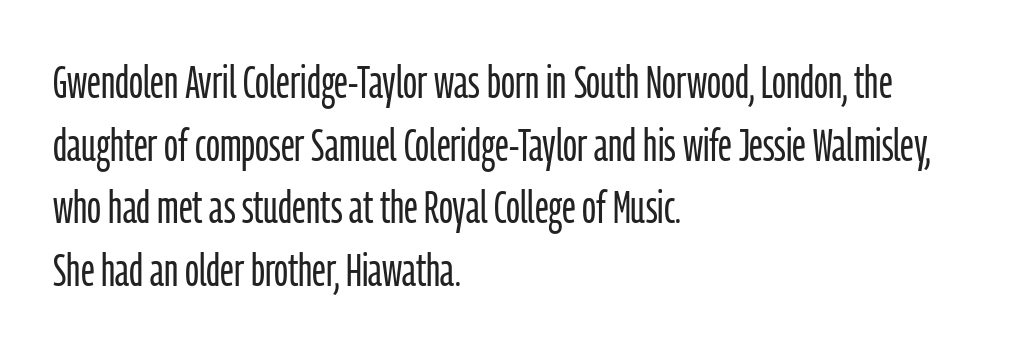
The image shows 46 px light, condensed sans-serif type, upright; set left-aligned, normal line spacing (1.36x), normal letter spacing, not underlined; low stroke contrast and a medium x-height.
